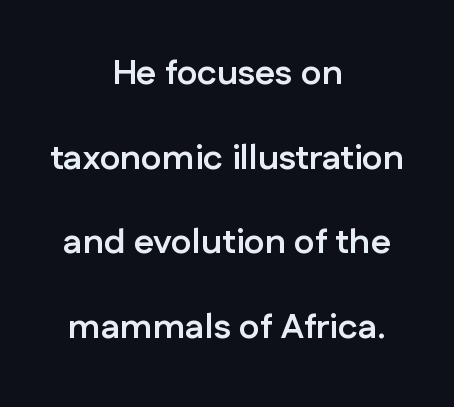
Neither beginnings nor endings align; midpoints do. Lines of text with bare space underneath. Proportional: the letters do not fall into vertical columns. On the weight axis this lands at bold, roughly 700.
